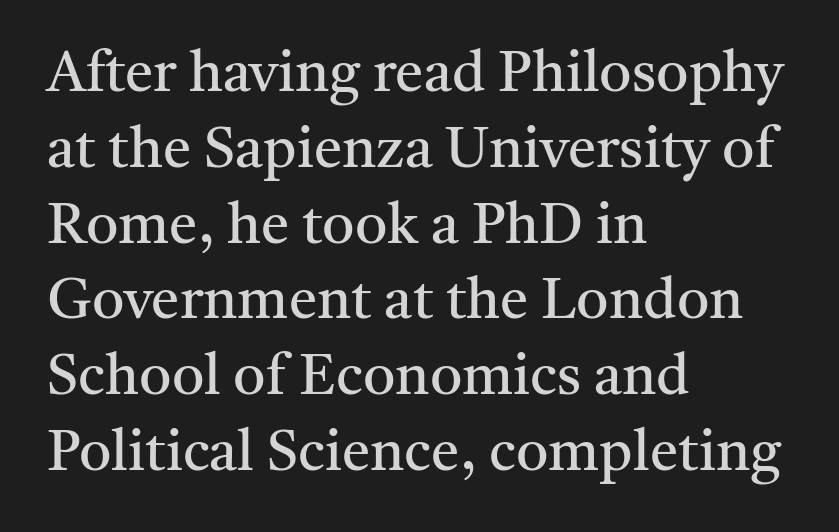
Q: Is the text bold? A: No.
Q: Is the text italic (slanted)? A: No, it is upright.
Q: Is the typeface a serif or a sans-serif typeface? A: Serif.
Q: Is the text underlined? A: No.
Q: How is the paragraph aligned? A: Left-aligned.
Q: Is the spacing between letters normal or unusually wide? A: Normal.
Q: Is the spacing between lines tight, normal or loose? A: Normal.
Q: Width (condensed, normal, or wide)? A: Normal.
Q: Stroke contrast? A: Medium.
Q: x-height? A: Medium.
Q: Monospaced? A: No.
